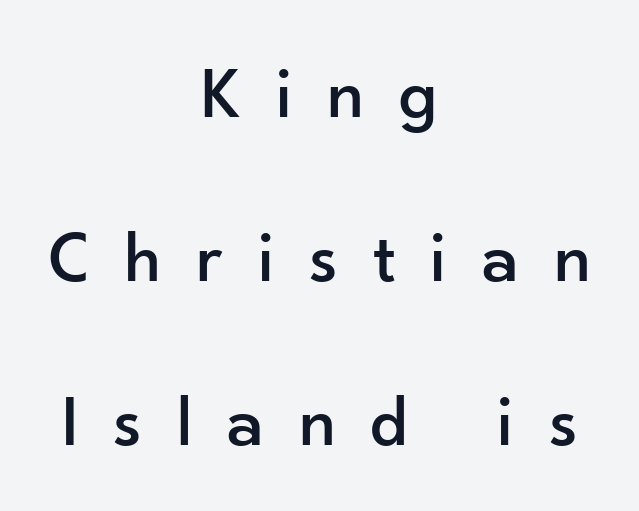
{"serif": "no", "italic": "no", "width": "normal", "stroke_contrast": "low", "x_height": "small", "monospaced": "no", "underline": "no", "align": "center", "line_spacing": "loose", "line_spacing_ratio": 2.25, "letter_spacing": "wide", "letter_spacing_em": 0.48, "glyph_px": 73}
